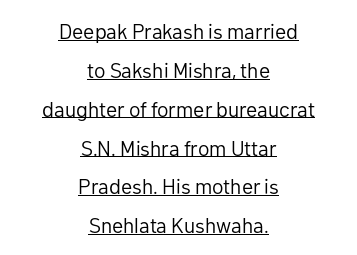
{"italic": "no", "bold": "no", "underline": "yes", "align": "center", "line_spacing_ratio": 1.85, "letter_spacing": "normal", "letter_spacing_em": 0.0, "glyph_px": 21}
